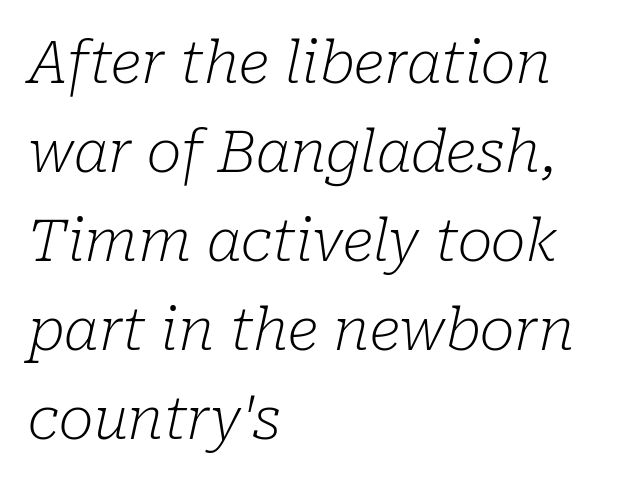
Q: Is the text bold? A: No.
Q: Is the text italic (slanted)? A: Yes, it leans right by about 10 degrees.
Q: Is the typeface a serif or a sans-serif typeface? A: Serif.
Q: Is the text underlined? A: No.
Q: How is the paragraph aligned? A: Left-aligned.
Q: Is the spacing between letters normal or unusually wide? A: Normal.
Q: Is the spacing between lines tight, normal or loose? A: Normal.
Q: Width (condensed, normal, or wide)? A: Normal.
Q: Stroke contrast? A: Low.
Q: x-height? A: Medium.
Q: Monospaced? A: No.
